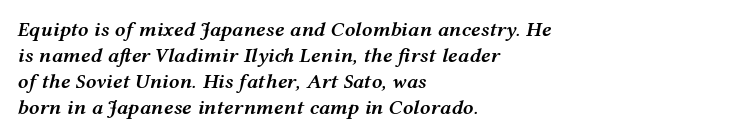
The image shows 21 px text type, italic (leaning right); set left-aligned, line spacing 1.24x, normal letter spacing, not underlined.
